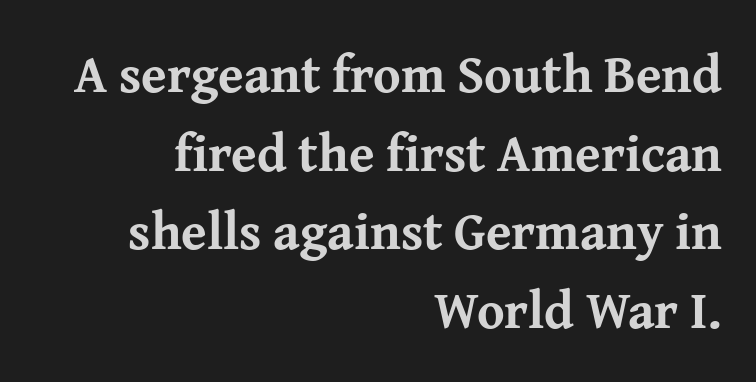
The image shows 52 px bold serif type, upright; set right-aligned, normal line spacing (1.51x), normal letter spacing, not underlined; medium stroke contrast and a medium x-height.
